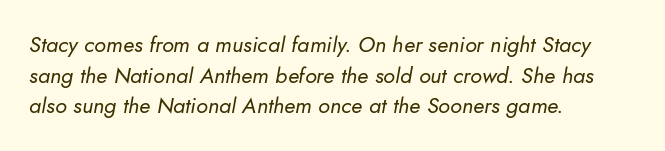
{"italic": "yes", "lean": "right", "slant_degrees": 10, "bold": "no", "underline": "no", "align": "left", "line_spacing": "normal", "line_spacing_ratio": 1.39, "letter_spacing": "normal", "letter_spacing_em": 0.0, "glyph_px": 22}
